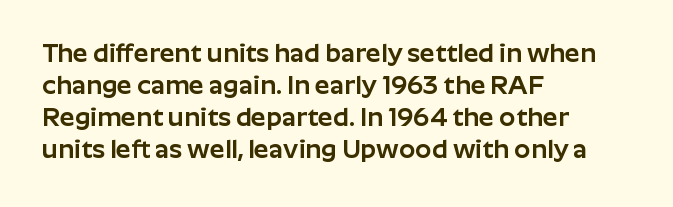
Standard letterfit; no display-style spreading of the glyphs. The string is rendered with underlining switched off. Compared with a centered layout, this one pins lines to the left instead. Vertical strokes here are truly vertical.
